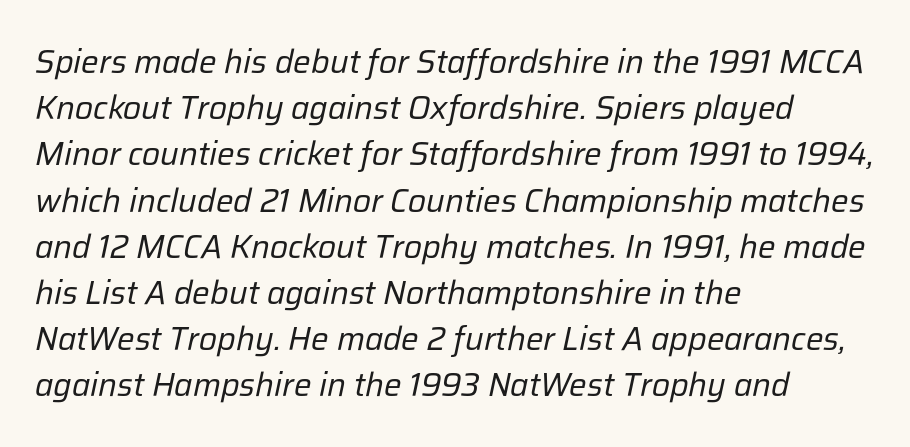
The image shows 33 px regular-weight type, italic (leaning right); set left-aligned, normal line spacing (1.4x), normal letter spacing, not underlined; low stroke contrast and a medium x-height.
